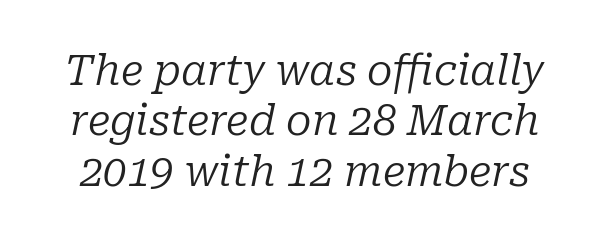
These lines were composed using italics. You can tell from the footed stems that serif type was used. Caption: face not bold, strokes unweighted. The space beneath each line is pristine and unruled.
